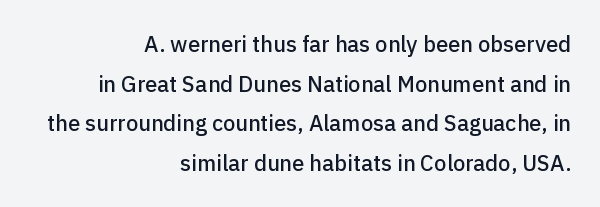
The paragraph shown leans on its right margin. Posture: vertical. Honestly, there is no underline to notice here at all. Default kerning and tracking; the words read as compact shapes.
